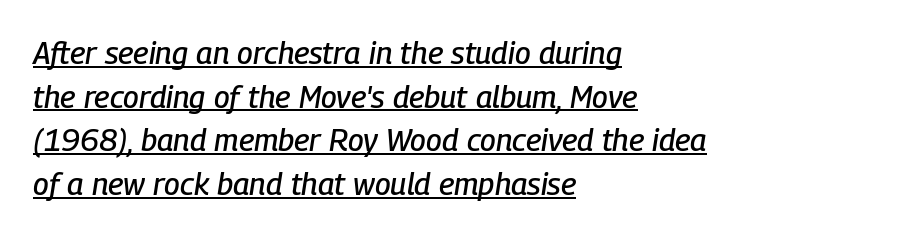
The image shows 31 px condensed type, italic (leaning right); set left-aligned, normal line spacing (1.41x), normal letter spacing, underlined; low stroke contrast and a medium x-height.
